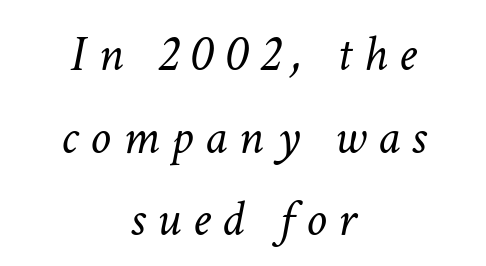
{"italic": "yes", "lean": "right", "slant_degrees": 11, "bold": "no", "weight": "light", "width": "normal", "stroke_contrast": "low", "x_height": "medium", "monospaced": "no", "underline": "no", "align": "center", "line_spacing": "normal", "line_spacing_ratio": 1.59, "letter_spacing": "wide", "letter_spacing_em": 0.22, "glyph_px": 52}
